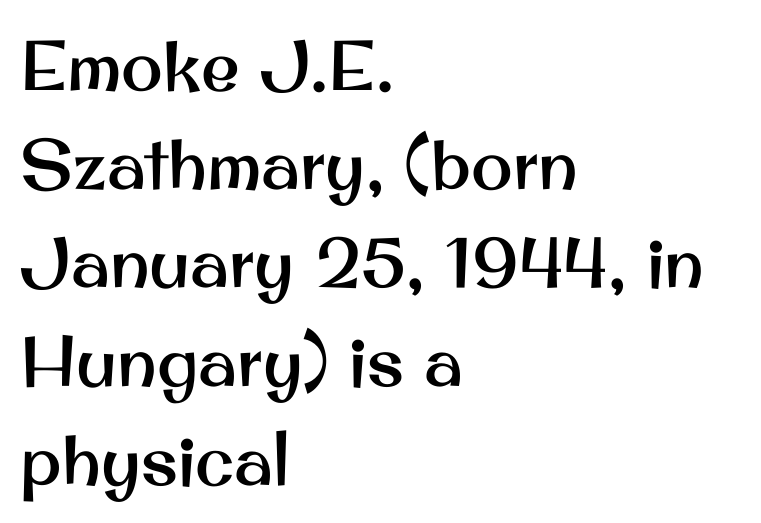
{"serif": "no", "italic": "no", "width": "normal", "stroke_contrast": "medium", "x_height": "small", "monospaced": "no", "underline": "no", "align": "left", "line_spacing": "normal", "line_spacing_ratio": 1.41, "letter_spacing": "normal", "letter_spacing_em": 0.0, "glyph_px": 70}
